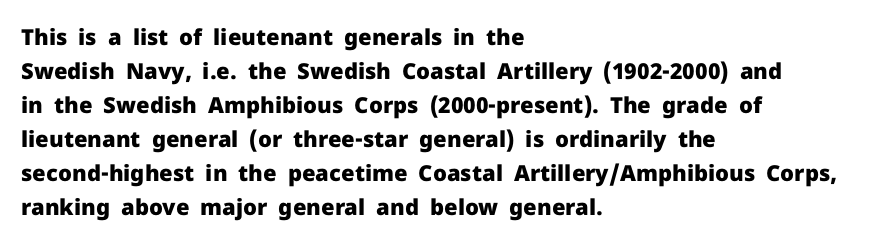
{"italic": "no", "bold": "yes", "underline": "no", "align": "left", "line_spacing": "normal", "line_spacing_ratio": 1.55, "letter_spacing": "normal", "letter_spacing_em": 0.0, "glyph_px": 22}
